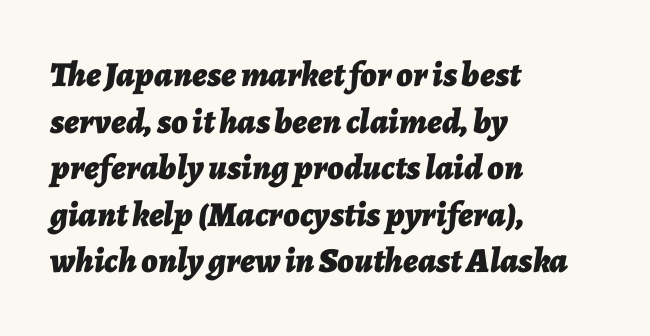
Think of a printed novel: that variable character pitch is what you see here. In terms of letterspacing, this is plain default setting. The face used here has the dense, thick strokes of a bold. Quick note: italic. What's the leading like? Ordinary, nothing unusual. Unmarked baselines from the first word to the last.
